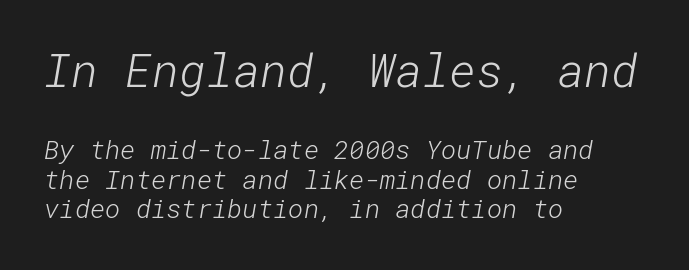
Q: Is the text bold? A: No.
Q: Is the typeface a serif or a sans-serif typeface? A: Sans-serif.
Q: Is the text underlined? A: No.
Q: How is the paragraph aligned? A: Left-aligned.
Q: Is the spacing between letters normal or unusually wide? A: Normal.
Q: Is the spacing between lines tight, normal or loose? A: Tight.
Q: Which block of text is set in a larger size, the first (top) or the second (bottom)? A: The first (top) one.
Q: Width (condensed, normal, or wide)? A: Normal.
Q: Stroke contrast? A: Low.
Q: x-height? A: Medium.
